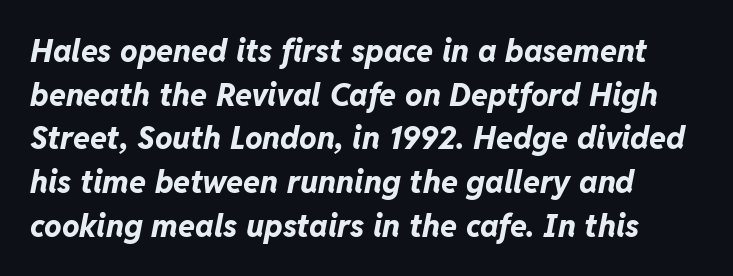
The image shows 31 px bold type, italic (leaning right); set left-aligned, normal line spacing (1.41x), normal letter spacing, not underlined; low stroke contrast and a medium x-height.
